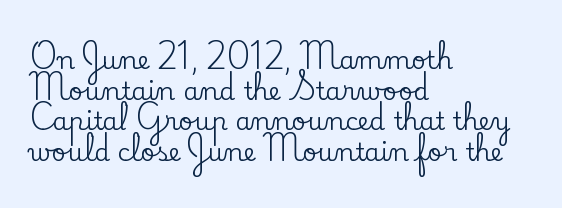
Q: Is the text italic (slanted)? A: No, it is upright.
Q: Is the text underlined? A: No.
Q: How is the paragraph aligned? A: Left-aligned.
Q: Is the spacing between letters normal or unusually wide? A: Normal.
